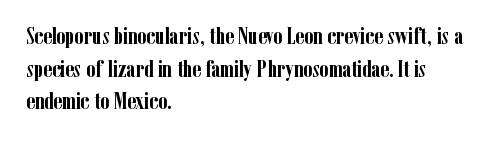
Q: Is the text bold? A: Yes.
Q: Is the text italic (slanted)? A: No, it is upright.
Q: Is the text underlined? A: No.
Q: How is the paragraph aligned? A: Left-aligned.
Q: Is the spacing between letters normal or unusually wide? A: Normal.
Q: Is the spacing between lines tight, normal or loose? A: Normal.
